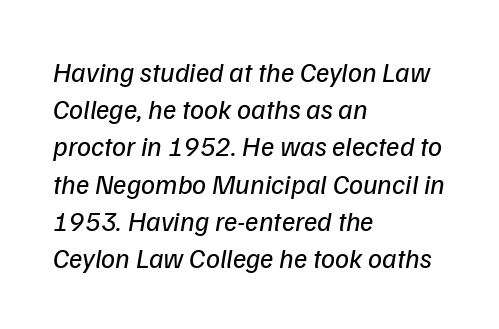
{"serif": "no", "bold": "no", "weight": "regular", "width": "normal", "stroke_contrast": "low", "x_height": "medium", "monospaced": "no", "underline": "no", "align": "left", "line_spacing": "normal", "line_spacing_ratio": 1.33, "letter_spacing": "normal", "letter_spacing_em": 0.0, "glyph_px": 28}
